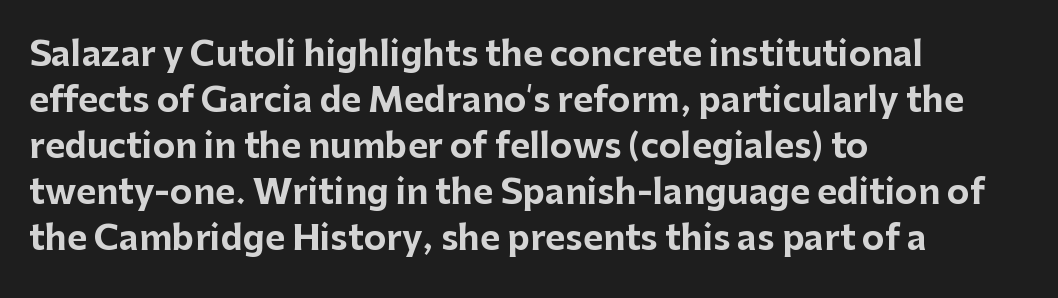
{"serif": "no", "italic": "no", "bold": "yes", "weight": "bold", "width": "normal", "stroke_contrast": "low", "x_height": "medium", "monospaced": "no", "underline": "no", "align": "left", "line_spacing": "normal", "line_spacing_ratio": 1.35, "letter_spacing": "normal", "letter_spacing_em": 0.0, "glyph_px": 34}
